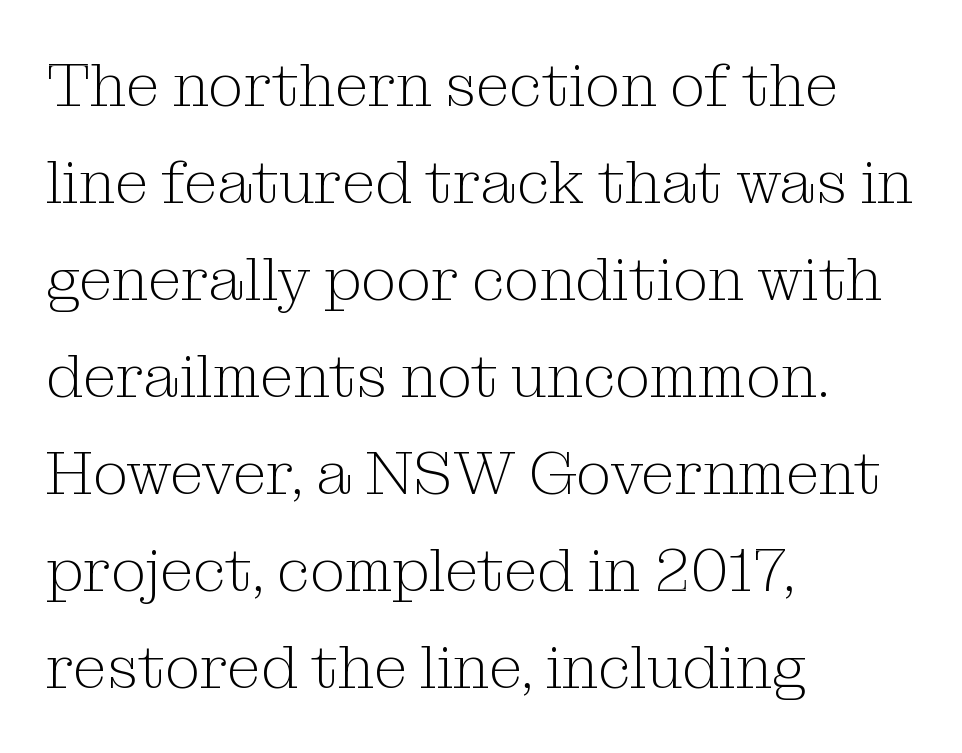
The image shows 61 px light serif type, upright; set left-aligned, normal line spacing (1.59x), normal letter spacing, not underlined; medium stroke contrast and a medium x-height.
